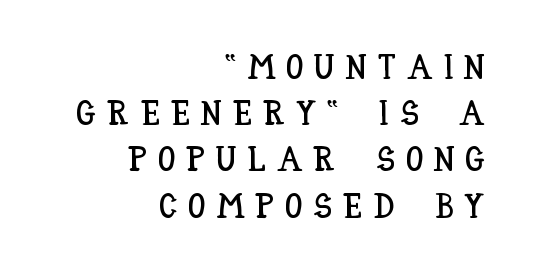
The image shows 35 px condensed type, upright; set right-aligned, normal line spacing (1.32x), unusually wide letter spacing (+0.31 em), not underlined; low stroke contrast and a large x-height.
